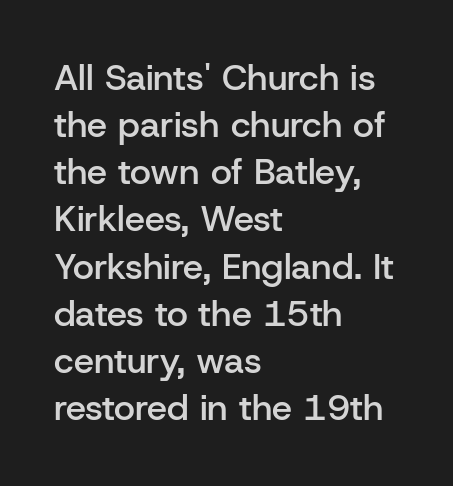
{"serif": "no", "italic": "no", "bold": "semi", "weight": "semibold", "width": "normal", "stroke_contrast": "low", "x_height": "medium", "monospaced": "no", "underline": "no", "align": "left", "line_spacing": "normal", "line_spacing_ratio": 1.31, "letter_spacing": "normal", "letter_spacing_em": 0.0, "glyph_px": 36}
